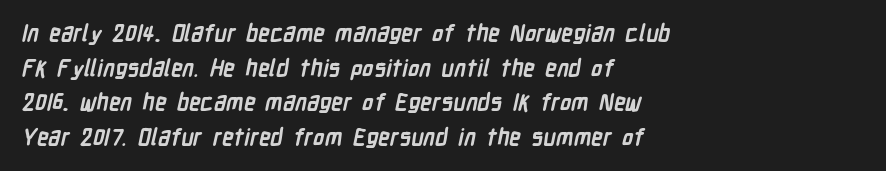
Short note: letters normally spaced. Heavy-handed strokes throughout: this text is bold. The words here are not underlined. The passage is arranged the way most books set body copy — flush left. Vertical spacing — default.
